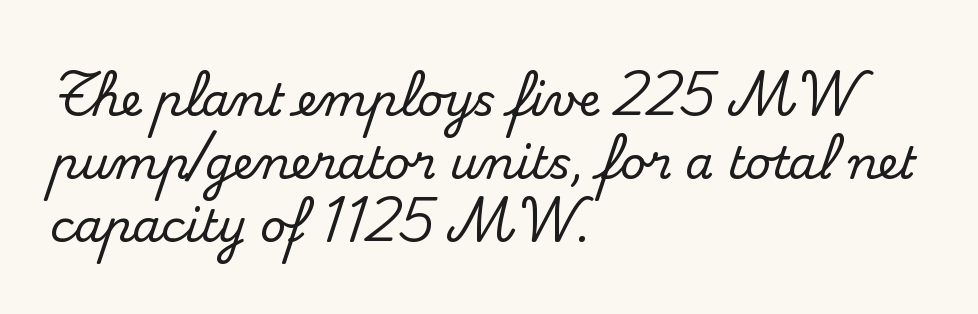
Q: Is the text italic (slanted)? A: Yes.
Q: Is the text underlined? A: No.
Q: How is the paragraph aligned? A: Left-aligned.
Q: Is the spacing between letters normal or unusually wide? A: Normal.
Q: Is the spacing between lines tight, normal or loose? A: Normal.
Q: Width (condensed, normal, or wide)? A: Normal.
Q: Stroke contrast? A: Medium.
Q: x-height? A: Small.
Q: Monospaced? A: No.
